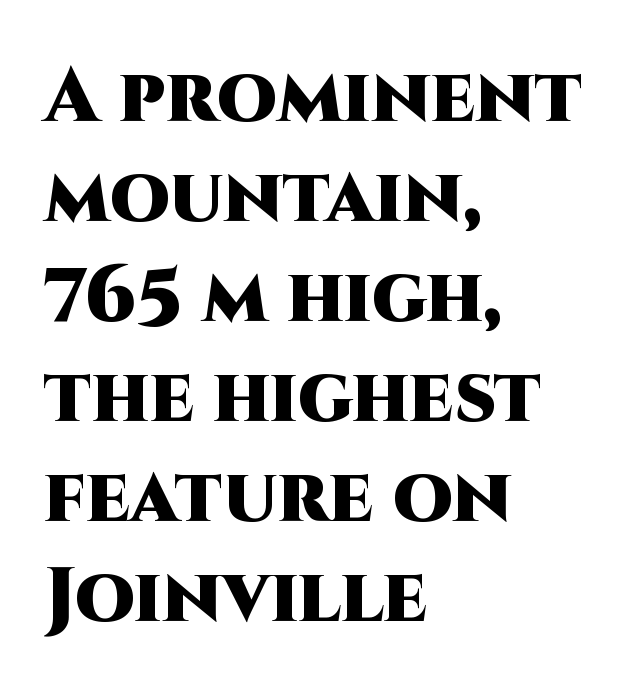
Q: Is the text bold? A: Yes.
Q: Is the text italic (slanted)? A: No, it is upright.
Q: Is the typeface a serif or a sans-serif typeface? A: Sans-serif.
Q: Is the text underlined? A: No.
Q: How is the paragraph aligned? A: Left-aligned.
Q: Is the spacing between letters normal or unusually wide? A: Normal.
Q: Is the spacing between lines tight, normal or loose? A: Normal.
Q: Width (condensed, normal, or wide)? A: Normal.
Q: Stroke contrast? A: High.
Q: x-height? A: Large.
Q: Monospaced? A: No.
